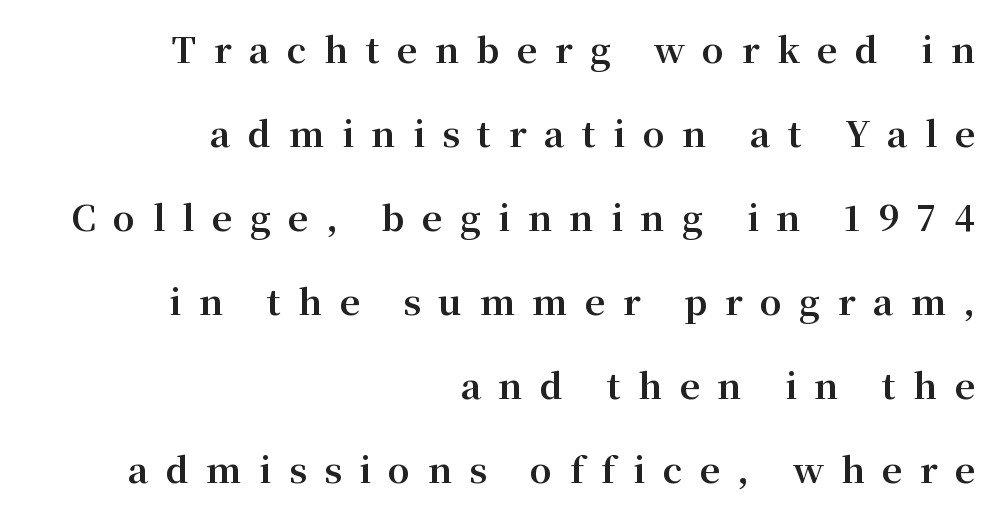
Q: Is the text bold? A: Yes.
Q: Is the text italic (slanted)? A: No, it is upright.
Q: Is the typeface a serif or a sans-serif typeface? A: Serif.
Q: Is the text underlined? A: No.
Q: How is the paragraph aligned? A: Right-aligned.
Q: Is the spacing between letters normal or unusually wide? A: Unusually wide.
Q: Is the spacing between lines tight, normal or loose? A: Loose.
Q: Width (condensed, normal, or wide)? A: Normal.
Q: Stroke contrast? A: Medium.
Q: x-height? A: Medium.
Q: Monospaced? A: No.
